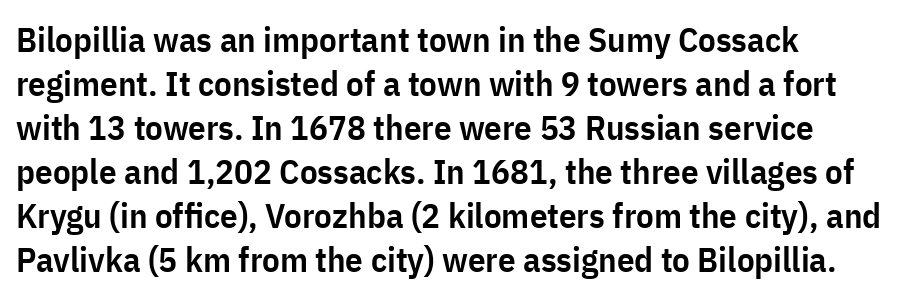
Is this a fixed-width face? No — the glyphs have proportional, varying widths. Nothing sits at the stroke ends, so this counts as sans-serif. Horizontally, the lines are justified to the leading edge only. Caption: semibold face, moderately heavy strokes. Notice how the stems are strictly vertical — no italics here.
